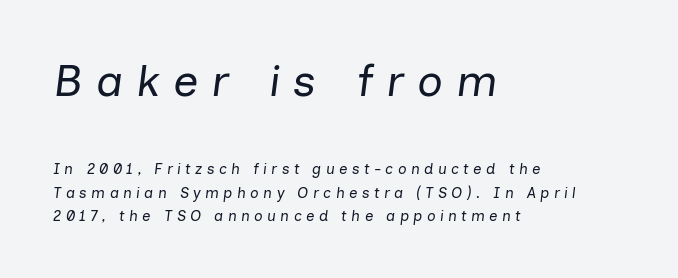
The image shows 45 px regular-weight type, italic (leaning right); set left-aligned, normal line spacing (1.56x), unusually wide letter spacing (+0.29 em), not underlined; the first (top) block is 3.0x larger; low stroke contrast and a medium x-height.
